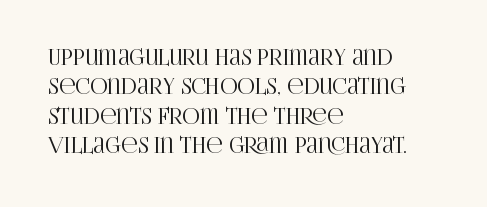
Reading down the block, your eye returns to a fixed left position each line. The type sits square on the baseline with zero lean. The space directly below the letters is spotless. Notice how descenders clear the ascenders below comfortably — that's standard leading. Each word holds together tightly as a unit, with standard inter-letter gaps.
